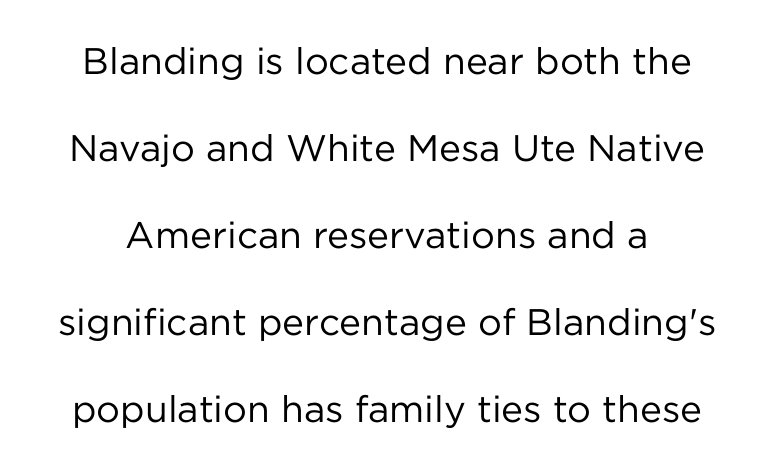
The image shows 37 px regular-weight sans-serif type, upright; set loose line spacing (2.35x), normal letter spacing, not underlined; low stroke contrast and a medium x-height.
